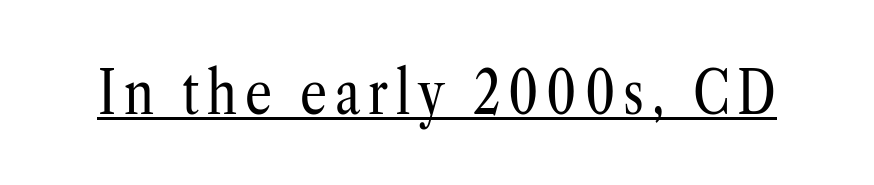
Q: Is the text bold? A: No.
Q: Is the text italic (slanted)? A: No, it is upright.
Q: Is the typeface a serif or a sans-serif typeface? A: Serif.
Q: Is the text underlined? A: Yes.
Q: Width (condensed, normal, or wide)? A: Condensed.
Q: Stroke contrast? A: Low.
Q: x-height? A: Medium.
Q: Monospaced? A: No.
